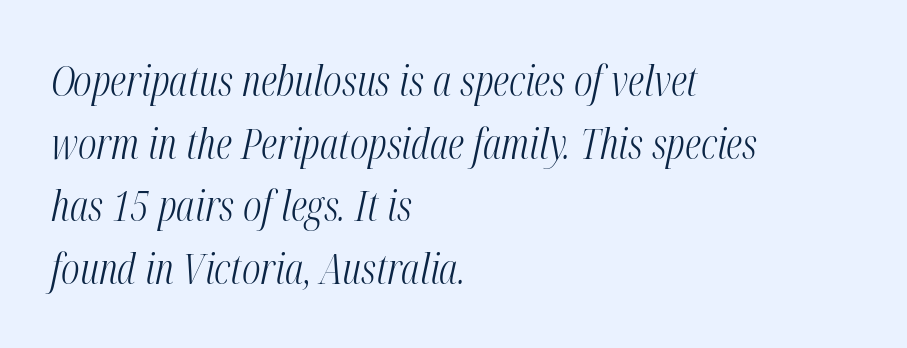
The image shows 42 px light, condensed type, italic (leaning right); set left-aligned, normal line spacing (1.49x), normal letter spacing, not underlined; medium stroke contrast and a medium x-height.
